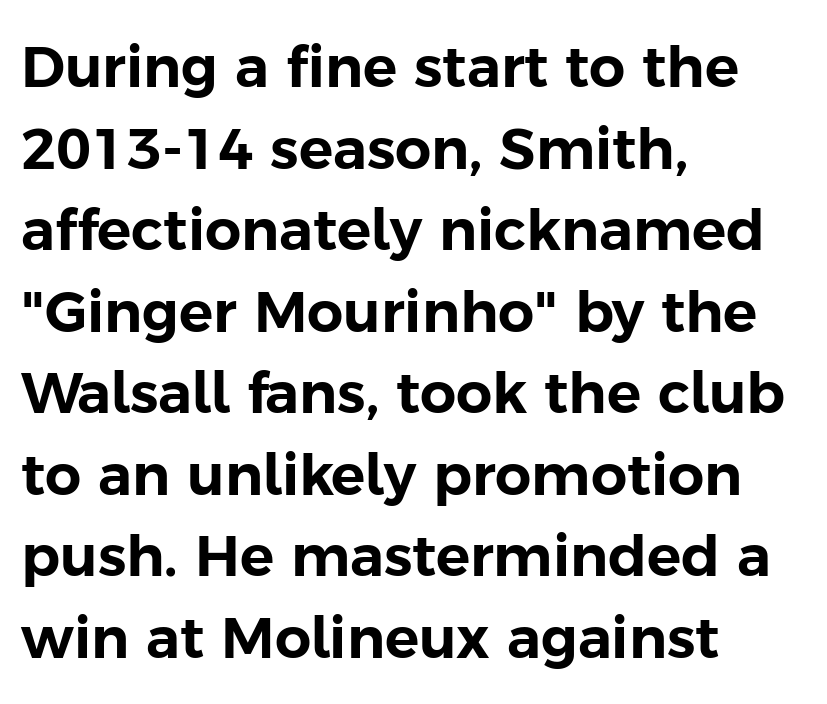
{"serif": "no", "italic": "no", "width": "normal", "stroke_contrast": "low", "x_height": "medium", "monospaced": "no", "underline": "no", "align": "left", "line_spacing": "normal", "line_spacing_ratio": 1.43, "letter_spacing": "normal", "letter_spacing_em": 0.0, "glyph_px": 57}
